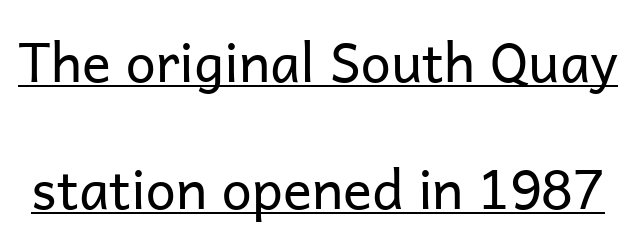
Q: Is the text bold? A: No.
Q: Is the text italic (slanted)? A: No, it is upright.
Q: Is the typeface a serif or a sans-serif typeface? A: Sans-serif.
Q: Is the text underlined? A: Yes.
Q: Is the spacing between letters normal or unusually wide? A: Normal.
Q: Is the spacing between lines tight, normal or loose? A: Loose.
Q: Width (condensed, normal, or wide)? A: Normal.
Q: Stroke contrast? A: Low.
Q: x-height? A: Medium.
Q: Monospaced? A: No.
